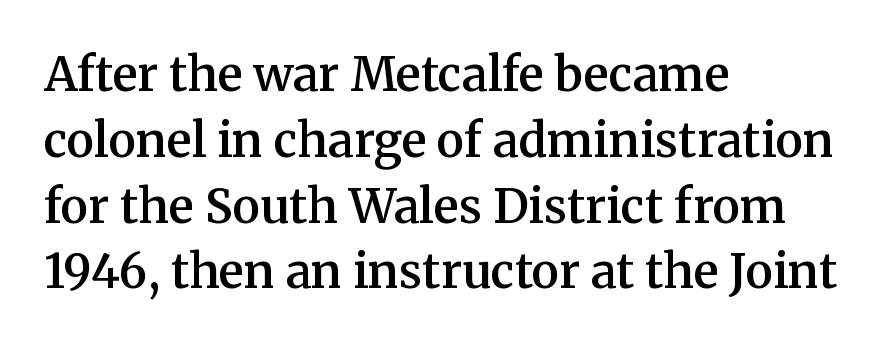
Every letter is mildly thick-stroked: semibold rather than bold. The block of text has a typical density, with ordinary space between rows. When letters stand straight like this, we call the style roman or upright. This rendering features lettering with no underline. Are there feet on the stems? There are — it's a serif. The tracking reads as untouched default to a designer's eye.
